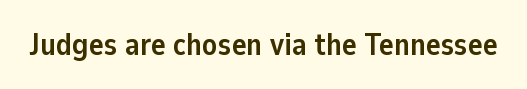
The lettering stays uniformly vertical, giving the passage a roman look. A typesetter would call this proportional, since set widths differ per character. The glyphs have the mass of a bold cut. Nope, no serifs anywhere on these letters. Here the glyphs are tracked normally, forming tight word shapes.
